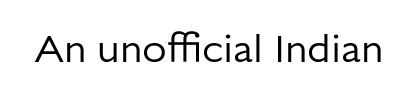
Q: Is the text bold? A: No.
Q: Is the text italic (slanted)? A: No, it is upright.
Q: Is the typeface a serif or a sans-serif typeface? A: Sans-serif.
Q: Is the text underlined? A: No.
Q: Is the spacing between letters normal or unusually wide? A: Normal.
Q: Width (condensed, normal, or wide)? A: Normal.
Q: Stroke contrast? A: Low.
Q: x-height? A: Medium.
Q: Monospaced? A: No.
